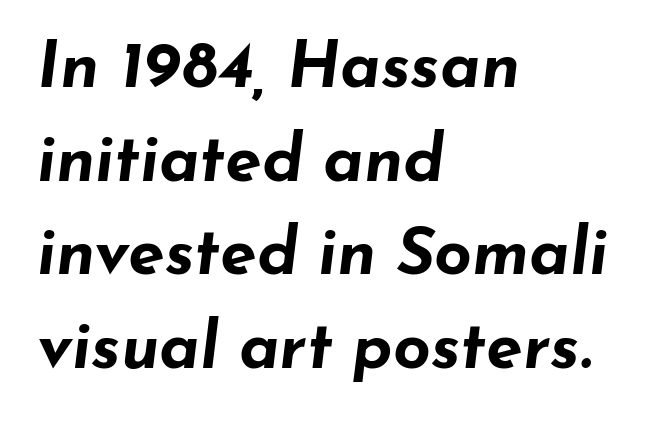
The image shows 66 px bold, wide type, italic (leaning right); set left-aligned, normal line spacing (1.42x), normal letter spacing, not underlined; low stroke contrast and a small x-height.
